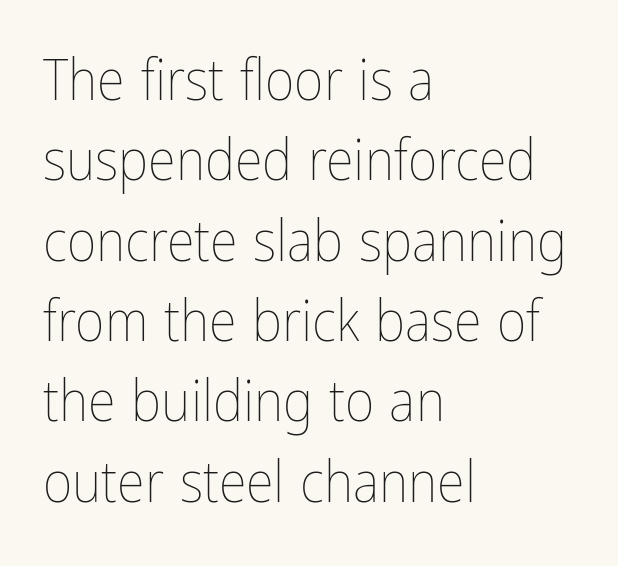
{"italic": "no", "bold": "no", "weight": "thin", "width": "condensed", "stroke_contrast": "low", "x_height": "medium", "monospaced": "no", "underline": "no", "align": "left", "line_spacing": "normal", "line_spacing_ratio": 1.41, "letter_spacing": "normal", "letter_spacing_em": 0.0, "glyph_px": 57}
